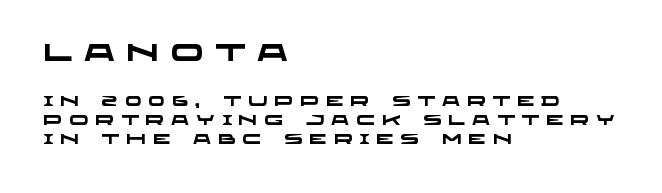
The image shows 24 px bold type; set left-aligned, normal line spacing (1.36x), unusually wide letter spacing (+0.49 em), not underlined; the first (top) block is 1.71x larger.
